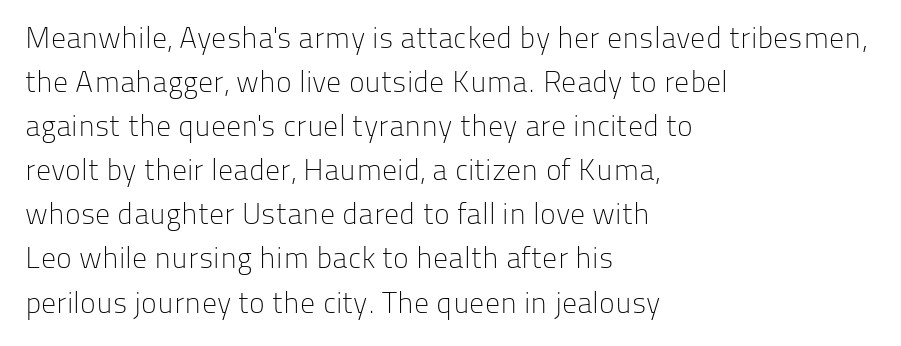
{"serif": "no", "italic": "no", "bold": "no", "weight": "light", "width": "normal", "stroke_contrast": "low", "x_height": "medium", "monospaced": "no", "underline": "no", "align": "left", "line_spacing": "normal", "line_spacing_ratio": 1.47, "letter_spacing": "normal", "letter_spacing_em": 0.0, "glyph_px": 30}
